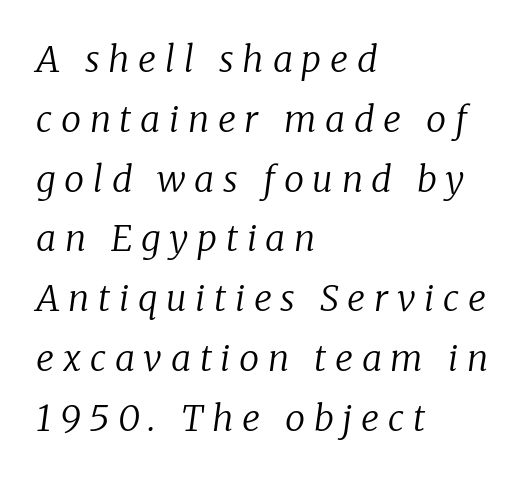
Q: Is the text bold? A: No.
Q: Is the text italic (slanted)? A: Yes, it leans right by about 8 degrees.
Q: Is the typeface a serif or a sans-serif typeface? A: Serif.
Q: Is the text underlined? A: No.
Q: How is the paragraph aligned? A: Left-aligned.
Q: Is the spacing between letters normal or unusually wide? A: Unusually wide.
Q: Is the spacing between lines tight, normal or loose? A: Normal.
Q: Width (condensed, normal, or wide)? A: Normal.
Q: Stroke contrast? A: Low.
Q: x-height? A: Medium.
Q: Monospaced? A: No.
